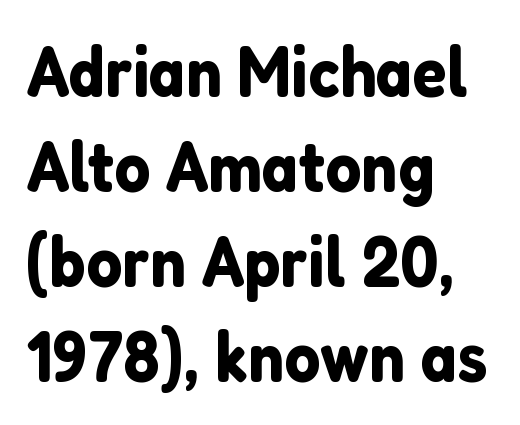
Q: Is the text italic (slanted)? A: No, it is upright.
Q: Is the typeface a serif or a sans-serif typeface? A: Sans-serif.
Q: Is the text underlined? A: No.
Q: How is the paragraph aligned? A: Left-aligned.
Q: Is the spacing between letters normal or unusually wide? A: Normal.
Q: Is the spacing between lines tight, normal or loose? A: Normal.
Q: Width (condensed, normal, or wide)? A: Normal.
Q: Stroke contrast? A: Low.
Q: x-height? A: Medium.
Q: Monospaced? A: No.
